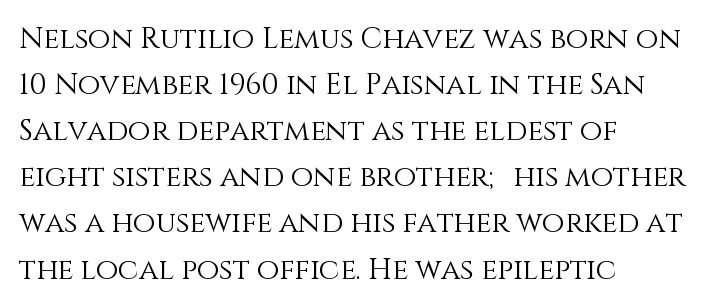
{"italic": "no", "bold": "no", "weight": "light", "width": "normal", "stroke_contrast": "medium", "x_height": "large", "monospaced": "no", "underline": "no", "align": "left", "line_spacing": "normal", "line_spacing_ratio": 1.59, "letter_spacing": "normal", "letter_spacing_em": 0.0, "glyph_px": 29}
